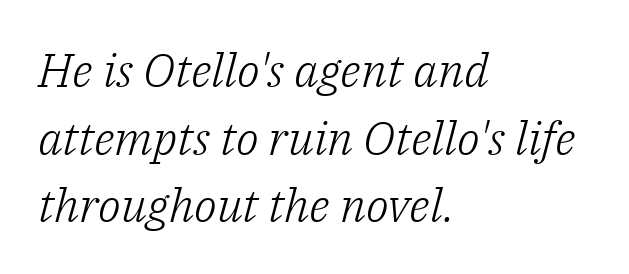
{"serif": "yes", "italic": "yes", "lean": "right", "slant_degrees": 14, "bold": "no", "weight": "light", "width": "normal", "stroke_contrast": "low", "x_height": "medium", "monospaced": "no", "underline": "no", "align": "left", "line_spacing": "normal", "line_spacing_ratio": 1.44, "letter_spacing": "normal", "letter_spacing_em": 0.0, "glyph_px": 47}
